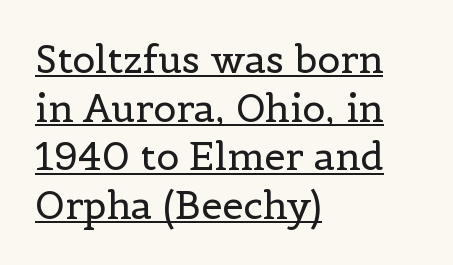
Q: Is the text bold? A: No.
Q: Is the text italic (slanted)? A: No, it is upright.
Q: Is the typeface a serif or a sans-serif typeface? A: Serif.
Q: Is the text underlined? A: Yes.
Q: How is the paragraph aligned? A: Left-aligned.
Q: Is the spacing between letters normal or unusually wide? A: Normal.
Q: Is the spacing between lines tight, normal or loose? A: Normal.
Q: Width (condensed, normal, or wide)? A: Normal.
Q: x-height? A: Medium.
Q: Monospaced? A: No.
